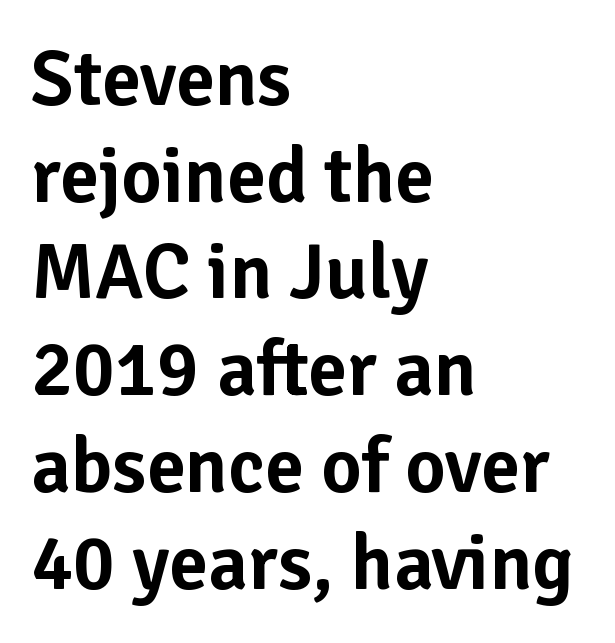
{"serif": "no", "italic": "no", "width": "normal", "stroke_contrast": "low", "x_height": "medium", "monospaced": "no", "underline": "no", "align": "left", "line_spacing_ratio": 1.24, "letter_spacing": "normal", "letter_spacing_em": 0.0, "glyph_px": 78}
